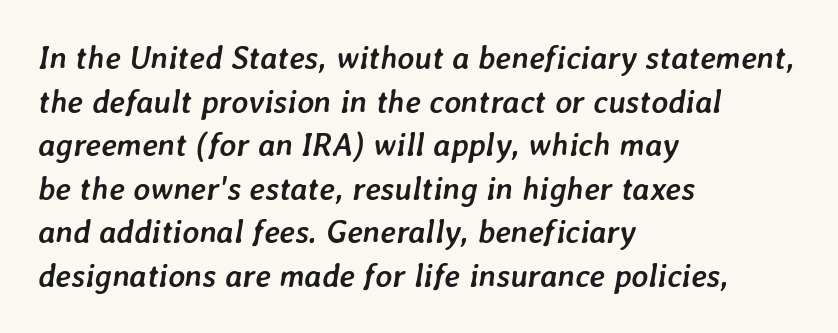
Q: Is the text bold? A: Yes.
Q: Is the text italic (slanted)? A: Yes, it leans right by about 7 degrees.
Q: Is the text underlined? A: No.
Q: How is the paragraph aligned? A: Left-aligned.
Q: Is the spacing between letters normal or unusually wide? A: Normal.
Q: Is the spacing between lines tight, normal or loose? A: Normal.
Q: Width (condensed, normal, or wide)? A: Normal.
Q: Stroke contrast? A: Low.
Q: x-height? A: Medium.
Q: Monospaced? A: No.
